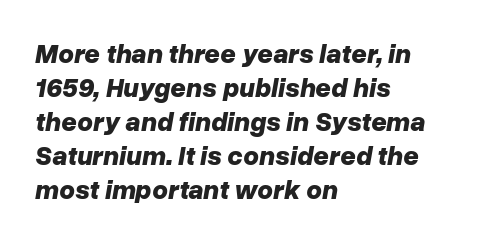
Chunky letters — that's bold for sure. The face used here has a pronounced slope to its letters. Each line starts at the same left margin while the right side varies. Each word holds together tightly as a unit, with standard inter-letter gaps. The baseline area is clear.
